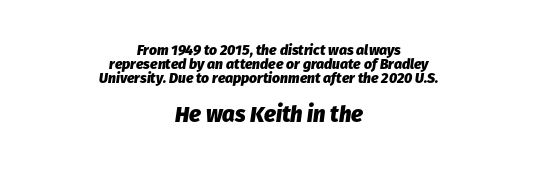
Q: Is the text bold? A: Yes.
Q: Is the text italic (slanted)? A: Yes, it leans right by about 8 degrees.
Q: Is the text underlined? A: No.
Q: How is the paragraph aligned? A: Centered.
Q: Is the spacing between letters normal or unusually wide? A: Normal.
Q: Is the spacing between lines tight, normal or loose? A: Tight.
Q: Which block of text is set in a larger size, the first (top) or the second (bottom)? A: The second (bottom) one.
